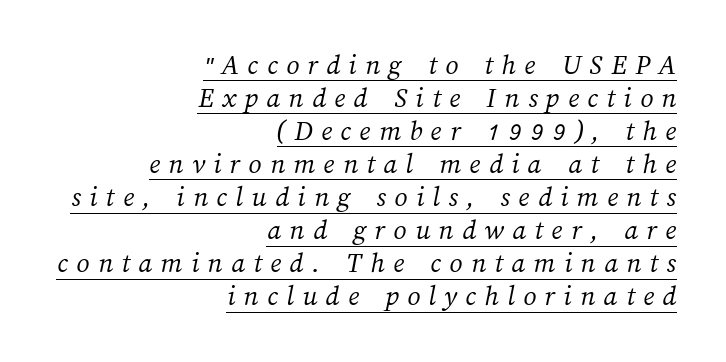
Q: Is the text bold? A: No.
Q: Is the text underlined? A: Yes.
Q: How is the paragraph aligned? A: Right-aligned.
Q: Is the spacing between letters normal or unusually wide? A: Unusually wide.
Q: Is the spacing between lines tight, normal or loose? A: Tight.
Q: Width (condensed, normal, or wide)? A: Normal.
Q: Stroke contrast? A: Medium.
Q: x-height? A: Medium.
Q: Monospaced? A: No.
